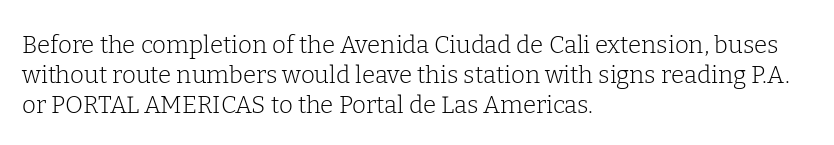
{"italic": "no", "bold": "no", "underline": "no", "align": "left", "line_spacing": "normal", "line_spacing_ratio": 1.25, "letter_spacing": "normal", "letter_spacing_em": 0.0, "glyph_px": 24}
